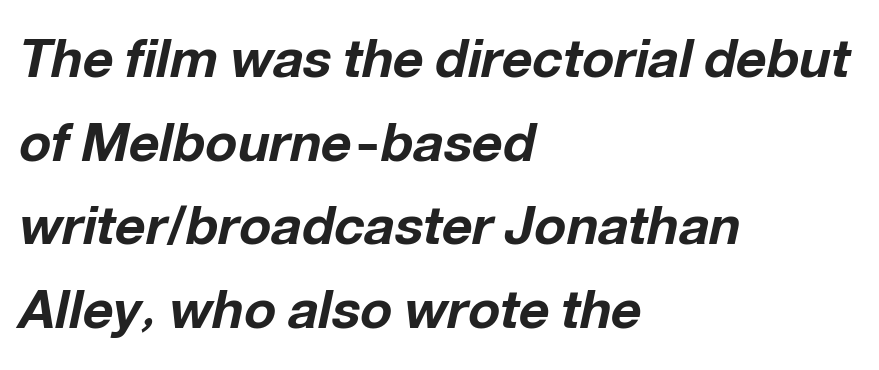
The image shows 53 px bold type, italic (leaning right); set left-aligned, normal line spacing (1.58x), normal letter spacing, not underlined; low stroke contrast and a medium x-height.
